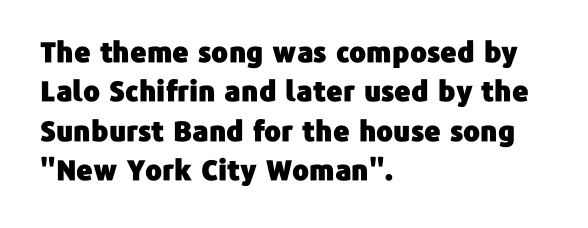
The image shows 28 px sans-serif type, upright; set left-aligned, normal line spacing (1.41x), normal letter spacing, not underlined; low stroke contrast and a medium x-height.
